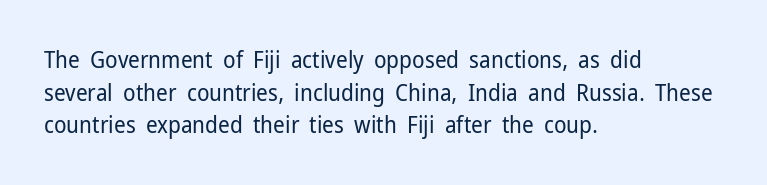
{"italic": "no", "bold": "no", "underline": "no", "align": "left", "line_spacing": "normal", "line_spacing_ratio": 1.42, "letter_spacing": "normal", "letter_spacing_em": 0.0, "glyph_px": 23}
